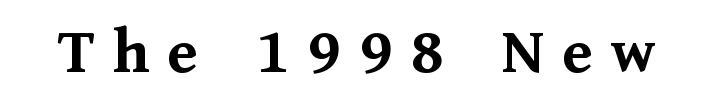
Q: Is the text bold? A: Yes.
Q: Is the text italic (slanted)? A: No, it is upright.
Q: Is the typeface a serif or a sans-serif typeface? A: Serif.
Q: Is the text underlined? A: No.
Q: Is the spacing between letters normal or unusually wide? A: Unusually wide.
Q: Width (condensed, normal, or wide)? A: Normal.
Q: Stroke contrast? A: Medium.
Q: x-height? A: Medium.
Q: Monospaced? A: No.
